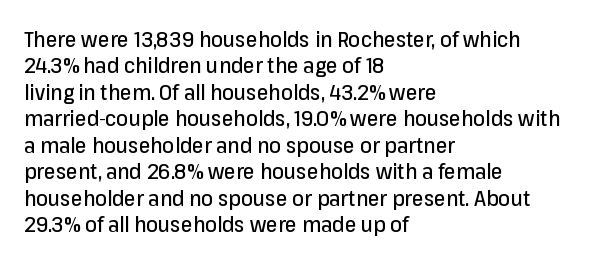
Q: Is the text italic (slanted)? A: No, it is upright.
Q: Is the text underlined? A: No.
Q: How is the paragraph aligned? A: Left-aligned.
Q: Is the spacing between letters normal or unusually wide? A: Normal.
Q: Is the spacing between lines tight, normal or loose? A: Normal.
